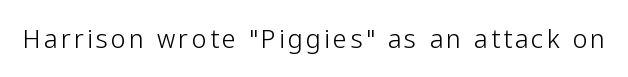
{"italic": "no", "bold": "no", "underline": "no", "glyph_px": 25}
